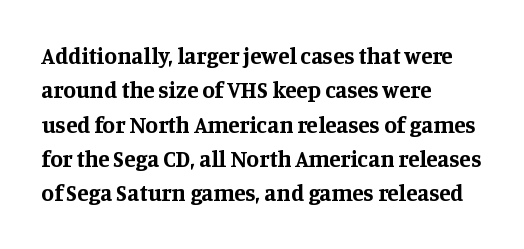
The image shows 23 px bold type, upright; set left-aligned, normal line spacing (1.49x), normal letter spacing, not underlined.
